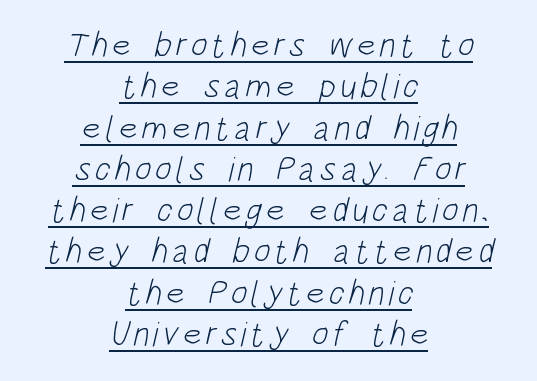
Q: Is the text bold? A: No.
Q: Is the typeface a serif or a sans-serif typeface? A: Sans-serif.
Q: Is the text underlined? A: Yes.
Q: How is the paragraph aligned? A: Centered.
Q: Width (condensed, normal, or wide)? A: Condensed.
Q: Stroke contrast? A: Low.
Q: x-height? A: Large.
Q: Monospaced? A: No.
